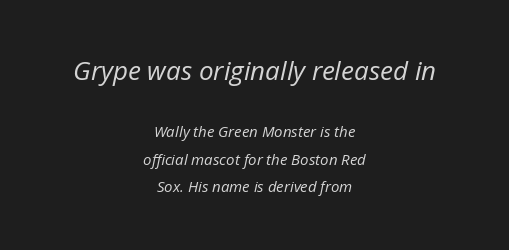
The image shows 26 px text type, italic (leaning right); set centered, line spacing 1.83x, normal letter spacing, not underlined; the first (top) block is 1.73x larger.
